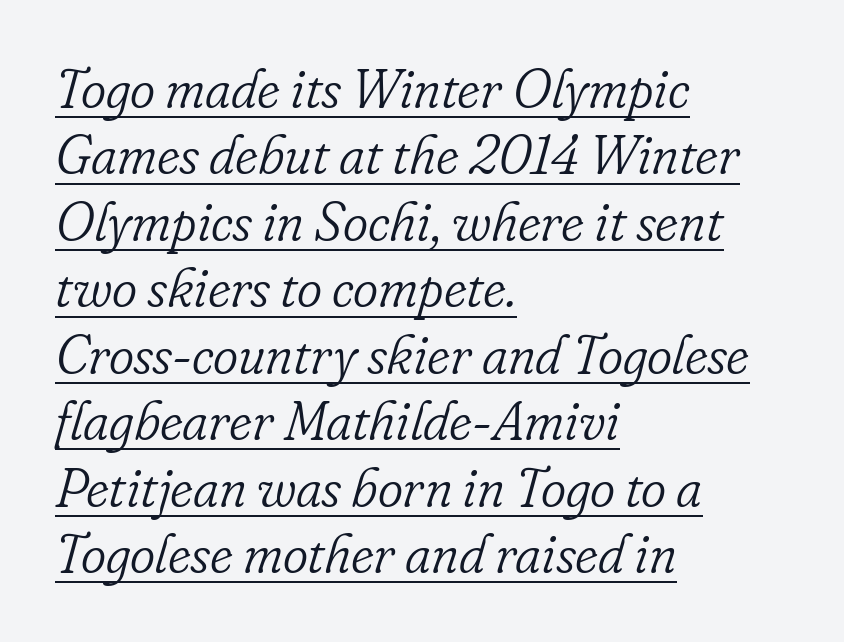
The image shows 54 px light serif type, italic (leaning right); set left-aligned, line spacing 1.23x, normal letter spacing, underlined; low stroke contrast and a small x-height.
